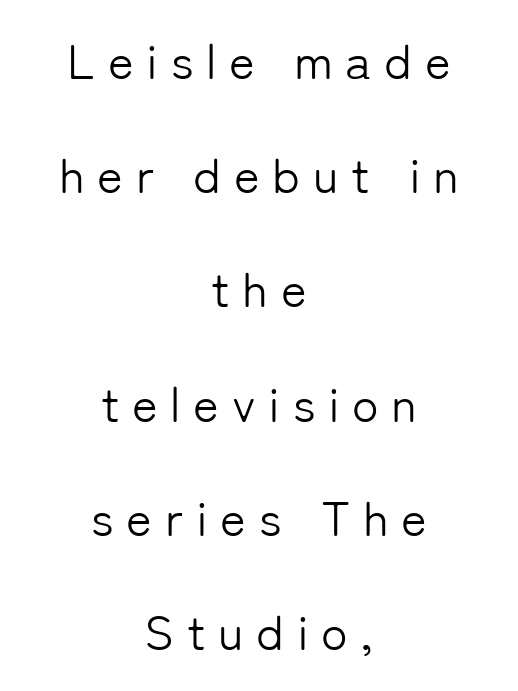
Typographically, this falls in the sans-serif category. In terms of letterspacing, this is a distinctly airy, spread setting. Each line is balanced around a shared central axis. This sample has the flowing, uneven cadence of proportional lettering. Interline gaps are noticeably wide in this sample.
